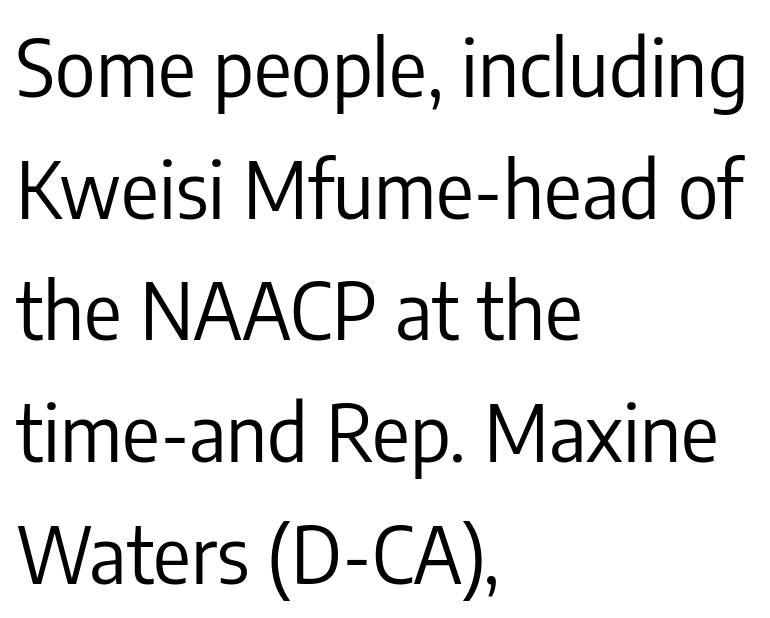
The image shows 78 px regular-weight, condensed sans-serif type, upright; set left-aligned, normal line spacing (1.56x), normal letter spacing, not underlined; low stroke contrast and a medium x-height.
